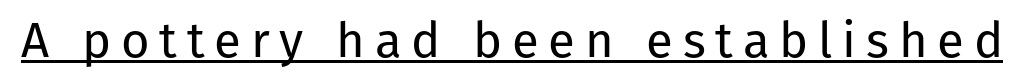
Q: Is the text bold? A: No.
Q: Is the text italic (slanted)? A: No, it is upright.
Q: Is the typeface a serif or a sans-serif typeface? A: Sans-serif.
Q: Is the text underlined? A: Yes.
Q: Is the spacing between letters normal or unusually wide? A: Unusually wide.
Q: Width (condensed, normal, or wide)? A: Normal.
Q: Stroke contrast? A: Low.
Q: x-height? A: Medium.
Q: Monospaced? A: No.
